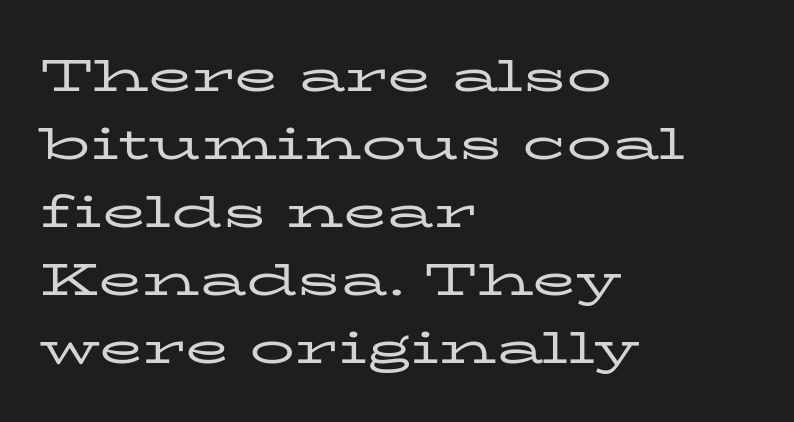
Unbolded letterforms with no extra heft. Here the glyphs are tracked normally, forming tight word shapes. Reading down the block, your eye returns to a fixed left position each line. A normal amount of white space separates one row of letters from the next. Bare-footed words on every line. Rendered with straight, roman letterforms.
